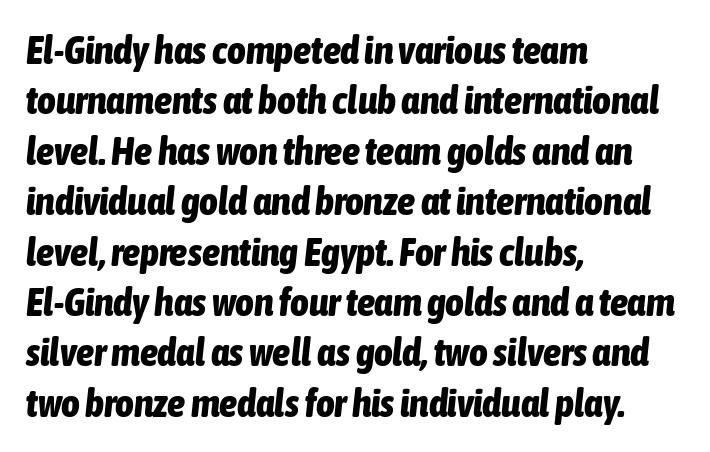
The image shows 40 px bold, condensed type, italic (leaning right); set left-aligned, normal line spacing (1.26x), normal letter spacing, not underlined; low stroke contrast and a medium x-height.
